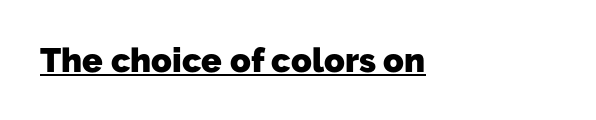
The image shows 34 px heavy sans-serif type; set left-aligned, normal letter spacing, underlined; low stroke contrast and a medium x-height.
